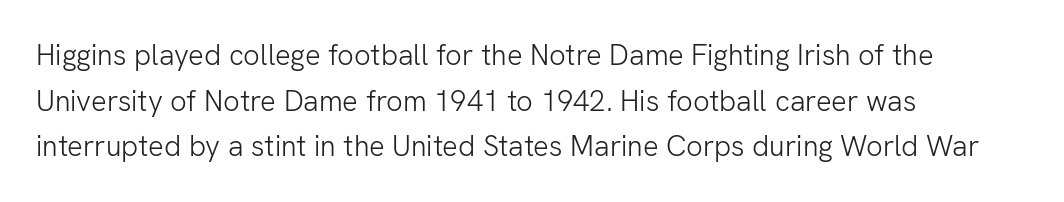
The image shows 29 px light sans-serif type, upright; set left-aligned, normal line spacing (1.57x), normal letter spacing, not underlined; low stroke contrast and a medium x-height.
